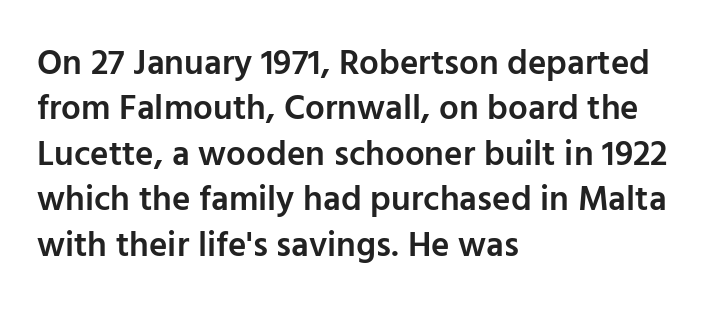
The image shows 35 px semibold sans-serif type, upright; set left-aligned, normal line spacing (1.3x), normal letter spacing, not underlined; low stroke contrast and a medium x-height.
